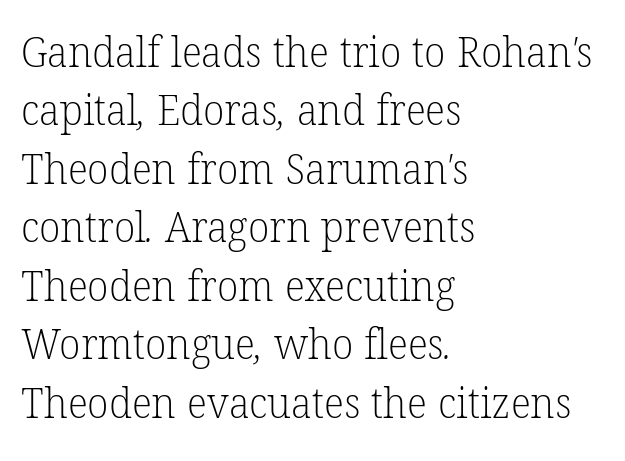
{"serif": "yes", "bold": "no", "weight": "light", "width": "normal", "stroke_contrast": "low", "x_height": "medium", "monospaced": "no", "underline": "no", "align": "left", "line_spacing": "normal", "line_spacing_ratio": 1.36, "letter_spacing": "normal", "letter_spacing_em": 0.0, "glyph_px": 43}
